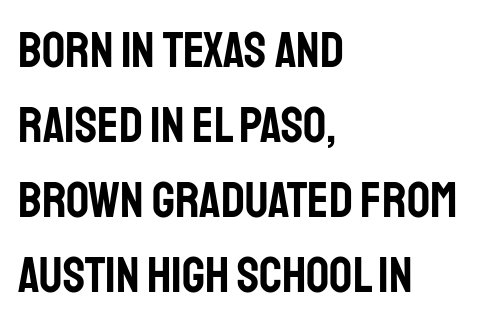
The image shows 51 px condensed sans-serif type, upright; set left-aligned, normal line spacing (1.47x), normal letter spacing, not underlined; low stroke contrast and a large x-height.
